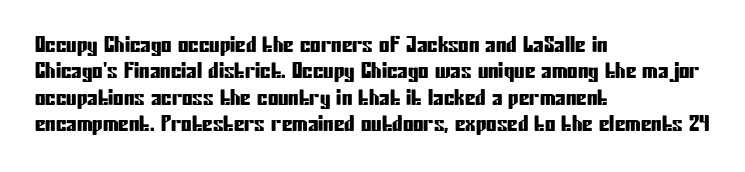
Q: Is the text italic (slanted)? A: No, it is upright.
Q: Is the text underlined? A: No.
Q: How is the paragraph aligned? A: Left-aligned.
Q: Is the spacing between letters normal or unusually wide? A: Normal.
Q: Is the spacing between lines tight, normal or loose? A: Normal.
